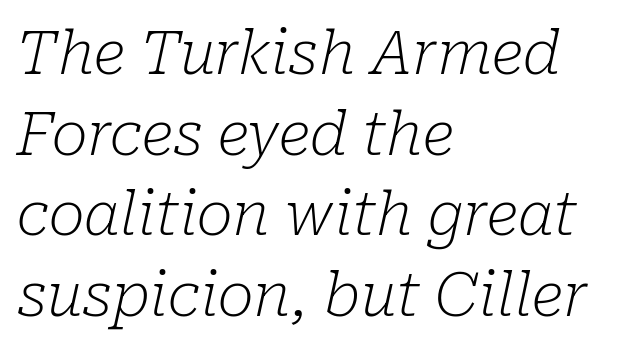
Q: Is the text bold? A: No.
Q: Is the text italic (slanted)? A: Yes, it leans right by about 10 degrees.
Q: Is the typeface a serif or a sans-serif typeface? A: Serif.
Q: Is the text underlined? A: No.
Q: How is the paragraph aligned? A: Left-aligned.
Q: Is the spacing between letters normal or unusually wide? A: Normal.
Q: Is the spacing between lines tight, normal or loose? A: Normal.
Q: Width (condensed, normal, or wide)? A: Normal.
Q: Stroke contrast? A: Low.
Q: x-height? A: Medium.
Q: Monospaced? A: No.
